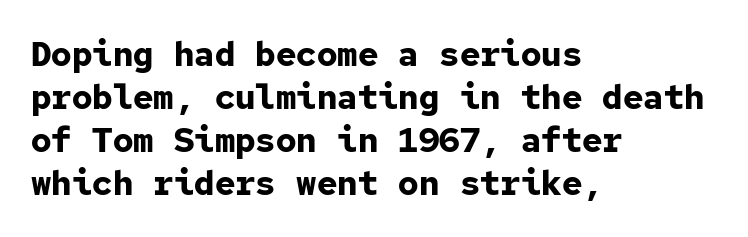
The image shows 34 px bold sans-serif type, upright, monospaced; set left-aligned, normal line spacing (1.26x), normal letter spacing, not underlined; low stroke contrast and a medium x-height.
